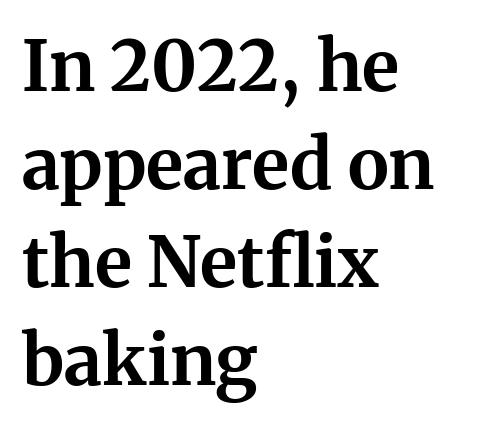
{"serif": "yes", "italic": "no", "bold": "yes", "weight": "bold", "width": "normal", "stroke_contrast": "medium", "x_height": "medium", "monospaced": "no", "underline": "no", "align": "left", "line_spacing": "normal", "line_spacing_ratio": 1.4, "letter_spacing": "normal", "letter_spacing_em": 0.0, "glyph_px": 70}
